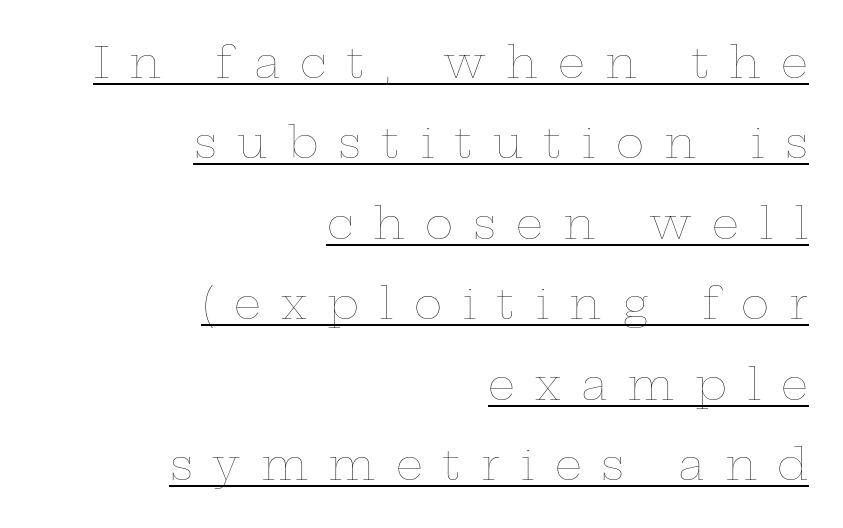
The image shows 43 px thin, wide type, upright; set right-aligned, line spacing 1.87x, unusually wide letter spacing (+0.47 em), underlined; low stroke contrast and a medium x-height.
